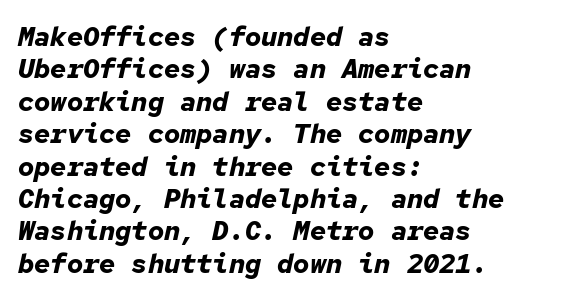
{"italic": "yes", "lean": "right", "slant_degrees": 12, "bold": "yes", "underline": "no", "align": "left", "line_spacing_ratio": 1.2, "letter_spacing": "normal", "letter_spacing_em": 0.0, "glyph_px": 27}
